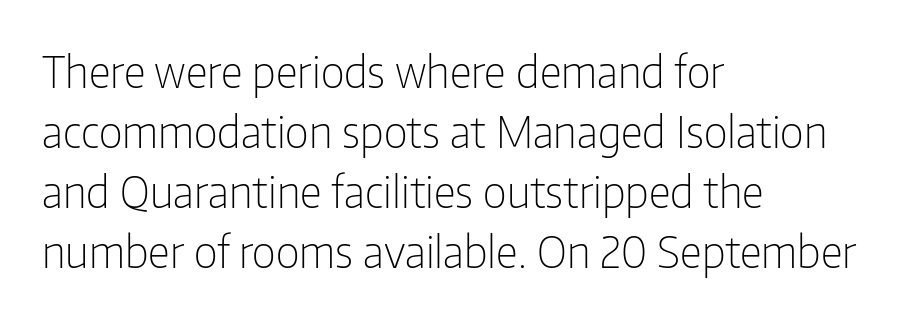
Q: Is the text bold? A: No.
Q: Is the text italic (slanted)? A: No, it is upright.
Q: Is the typeface a serif or a sans-serif typeface? A: Sans-serif.
Q: Is the text underlined? A: No.
Q: How is the paragraph aligned? A: Left-aligned.
Q: Is the spacing between letters normal or unusually wide? A: Normal.
Q: Is the spacing between lines tight, normal or loose? A: Normal.
Q: Width (condensed, normal, or wide)? A: Condensed.
Q: Stroke contrast? A: Low.
Q: x-height? A: Medium.
Q: Monospaced? A: No.
